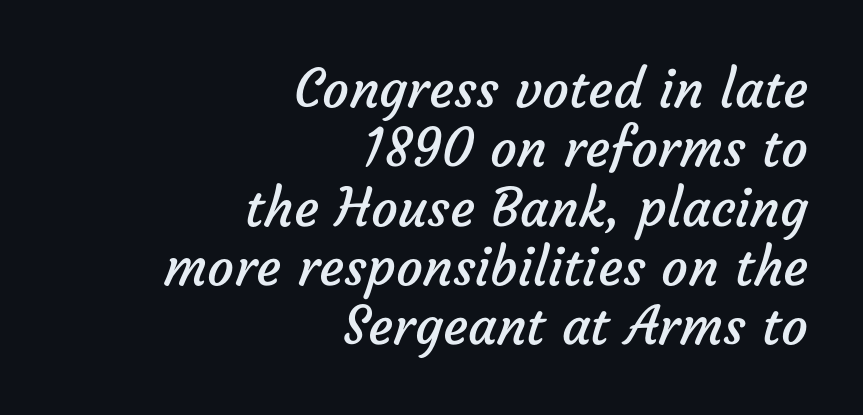
The image shows 53 px regular-weight sans-serif type; set right-aligned, tight line spacing (1.12x), normal letter spacing, not underlined; low stroke contrast and a medium x-height.
